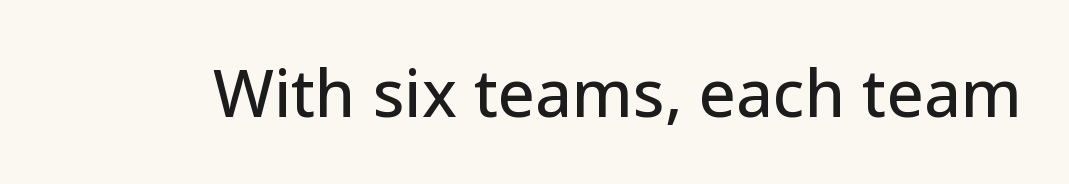
{"serif": "no", "italic": "no", "width": "normal", "stroke_contrast": "low", "x_height": "medium", "monospaced": "no", "underline": "no", "letter_spacing": "normal", "letter_spacing_em": 0.0, "glyph_px": 65}
